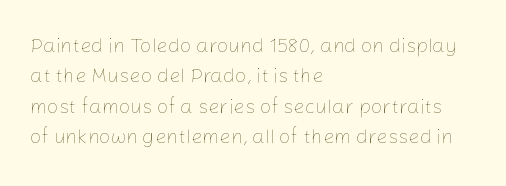
{"italic": "no", "bold": "no", "underline": "no", "align": "left", "line_spacing": "normal", "line_spacing_ratio": 1.52, "letter_spacing": "normal", "letter_spacing_em": 0.0, "glyph_px": 20}
